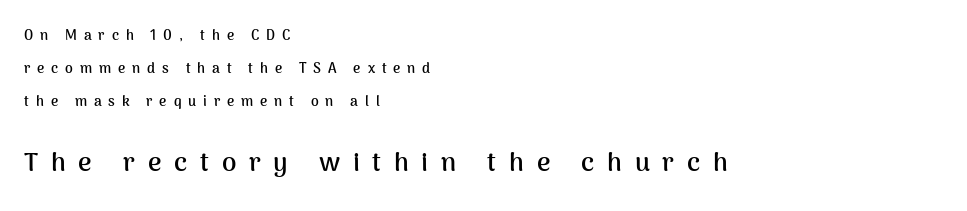
Note: smaller setting up top, larger setting below. Nope, not italic — everything's standing straight. Baseline-to-baseline distance is far greater than the letter height. The passage shown has open, widely tracked lettering throughout. Alignment: flush left.
